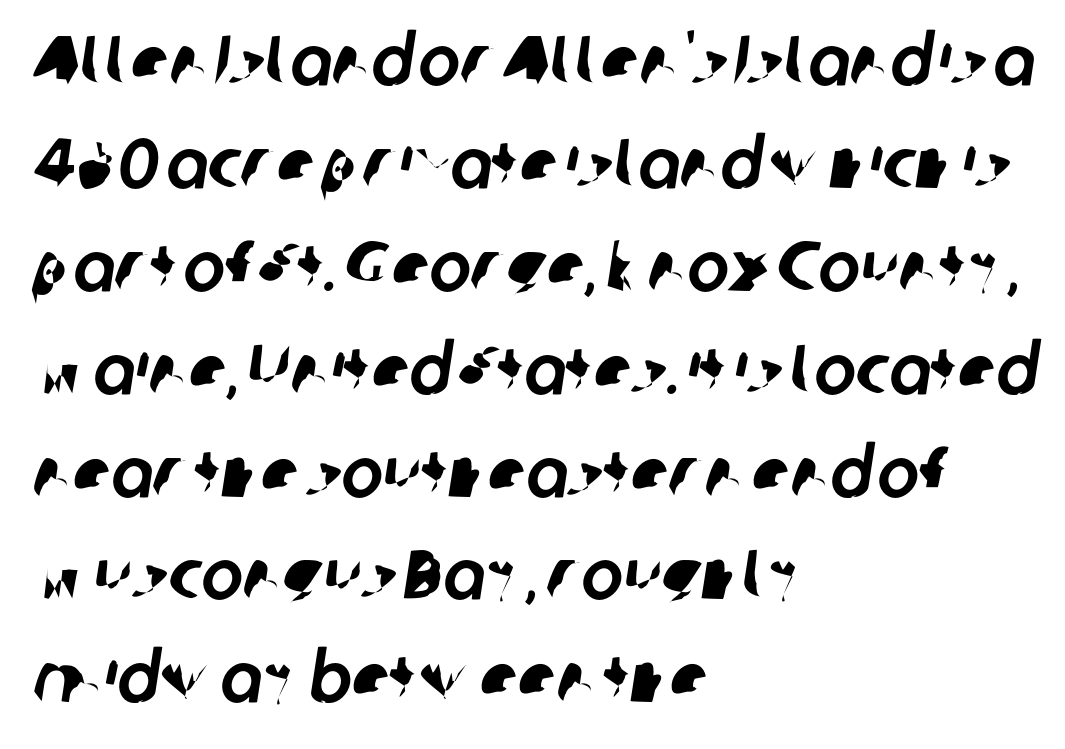
The image shows 70 px sans-serif type; set left-aligned, normal line spacing (1.47x), normal letter spacing, not underlined; low stroke contrast and a medium x-height.
